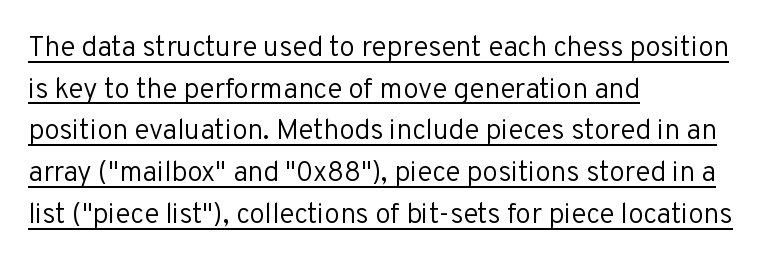
Q: Is the text bold? A: No.
Q: Is the text italic (slanted)? A: No, it is upright.
Q: Is the typeface a serif or a sans-serif typeface? A: Sans-serif.
Q: Is the text underlined? A: Yes.
Q: How is the paragraph aligned? A: Left-aligned.
Q: Is the spacing between letters normal or unusually wide? A: Normal.
Q: Is the spacing between lines tight, normal or loose? A: Normal.
Q: Width (condensed, normal, or wide)? A: Normal.
Q: Stroke contrast? A: Low.
Q: x-height? A: Medium.
Q: Monospaced? A: No.
